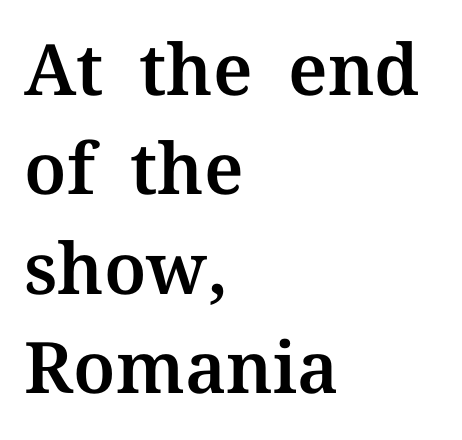
The image shows 71 px serif type, upright; set left-aligned, normal line spacing (1.4x), normal letter spacing, not underlined; medium stroke contrast and a medium x-height.
